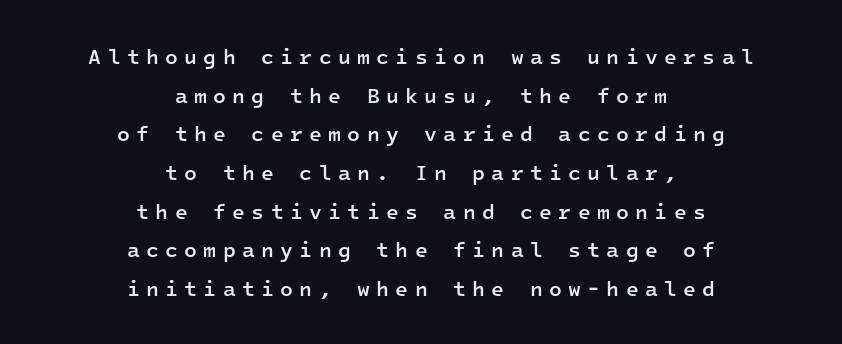
Q: Is the text bold? A: Semi-bold.
Q: Is the text italic (slanted)? A: No, it is upright.
Q: Is the text underlined? A: No.
Q: How is the paragraph aligned? A: Centered.
Q: Is the spacing between letters normal or unusually wide? A: Unusually wide.
